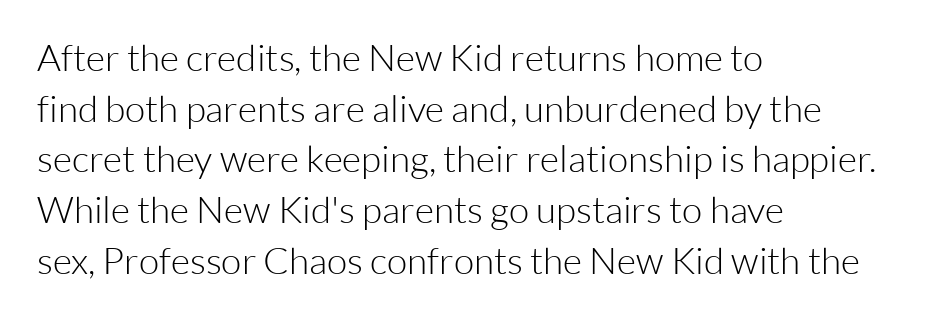
The image shows 37 px light sans-serif type, upright; set left-aligned, normal line spacing (1.37x), normal letter spacing, not underlined; low stroke contrast and a medium x-height.
